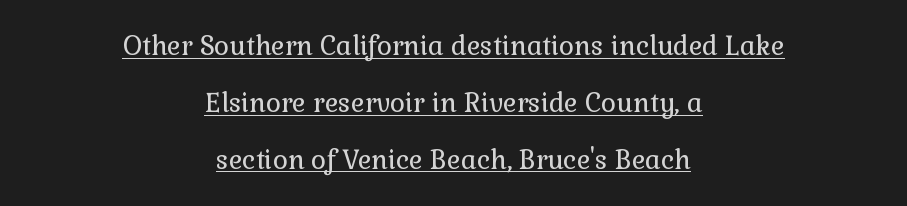
Q: Is the text bold? A: No.
Q: Is the text italic (slanted)? A: No, it is upright.
Q: Is the text underlined? A: Yes.
Q: How is the paragraph aligned? A: Centered.
Q: Is the spacing between letters normal or unusually wide? A: Normal.
Q: Is the spacing between lines tight, normal or loose? A: Loose.
